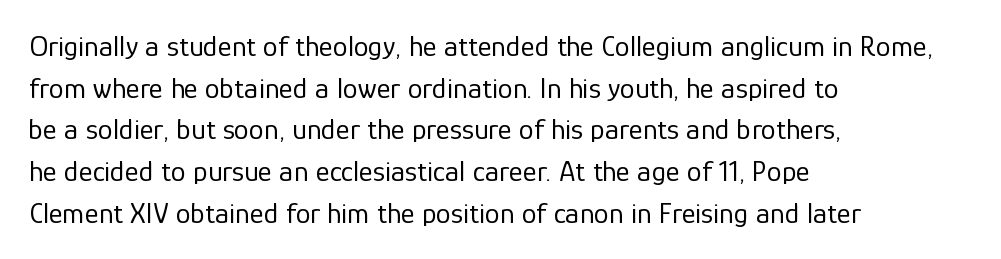
{"serif": "no", "italic": "no", "bold": "no", "weight": "regular", "width": "normal", "stroke_contrast": "low", "x_height": "medium", "monospaced": "no", "underline": "no", "align": "left", "line_spacing": "normal", "line_spacing_ratio": 1.39, "letter_spacing": "normal", "letter_spacing_em": 0.0, "glyph_px": 30}
